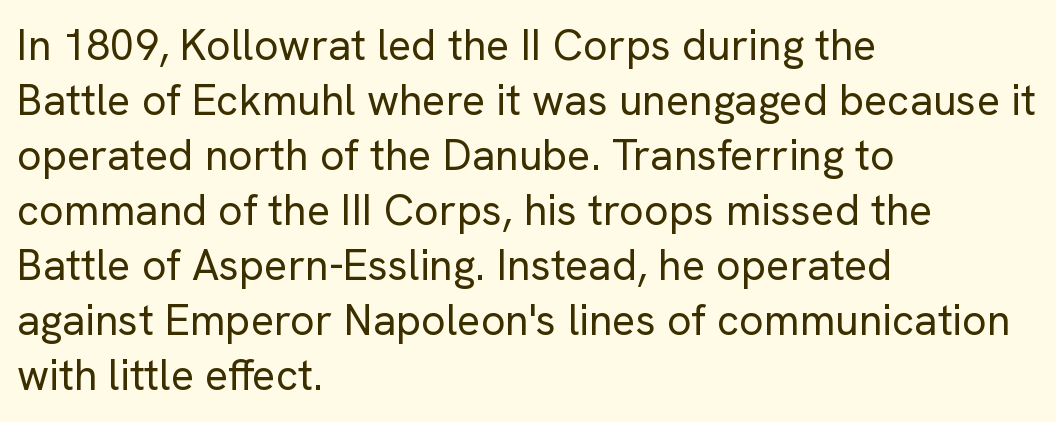
{"serif": "no", "italic": "no", "bold": "no", "weight": "regular", "width": "normal", "stroke_contrast": "low", "x_height": "medium", "monospaced": "no", "underline": "no", "align": "left", "line_spacing": "normal", "line_spacing_ratio": 1.28, "letter_spacing": "normal", "letter_spacing_em": 0.0, "glyph_px": 43}
